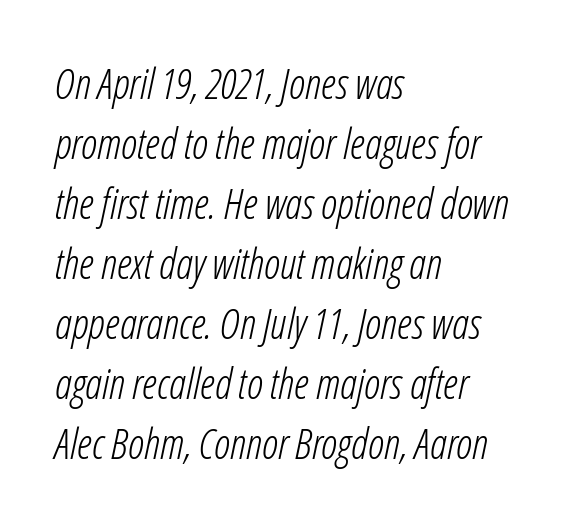
The image shows 42 px light, condensed type, italic (leaning right); set left-aligned, normal line spacing (1.43x), normal letter spacing, not underlined; low stroke contrast and a medium x-height.
